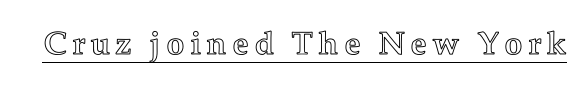
The image shows 32 px text type, upright; set underlined; a medium x-height.
